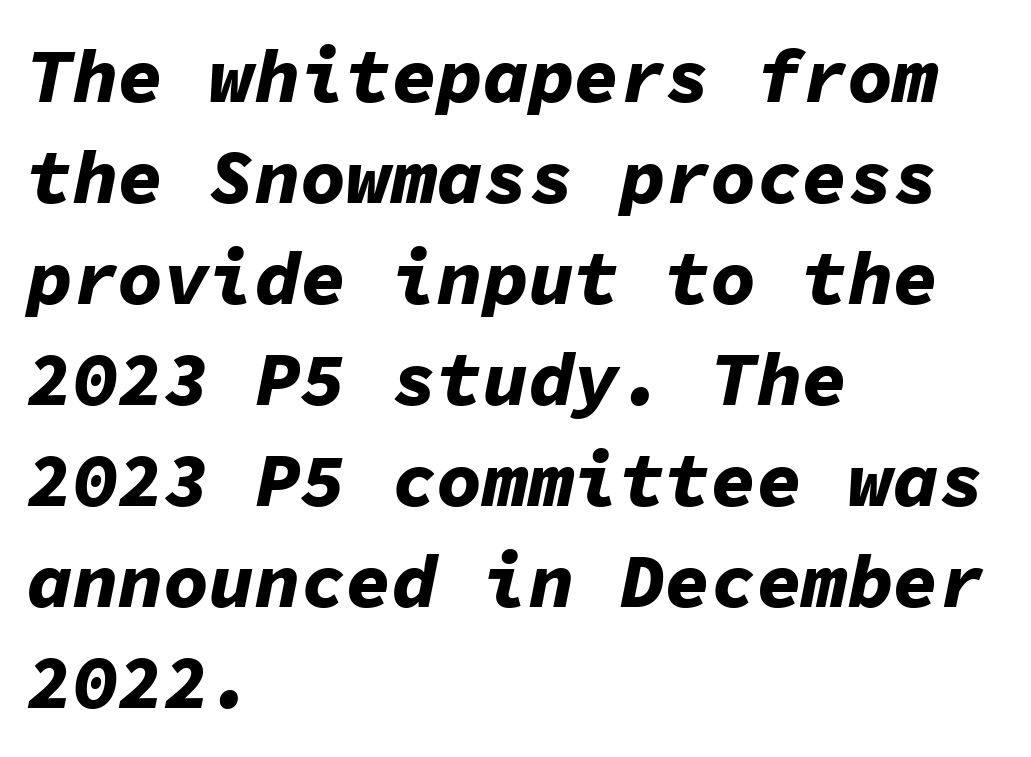
{"italic": "yes", "lean": "right", "slant_degrees": 11, "bold": "yes", "weight": "bold", "width": "normal", "stroke_contrast": "low", "x_height": "medium", "monospaced": "yes", "underline": "no", "align": "left", "line_spacing": "normal", "line_spacing_ratio": 1.33, "letter_spacing": "normal", "letter_spacing_em": 0.0, "glyph_px": 76}
